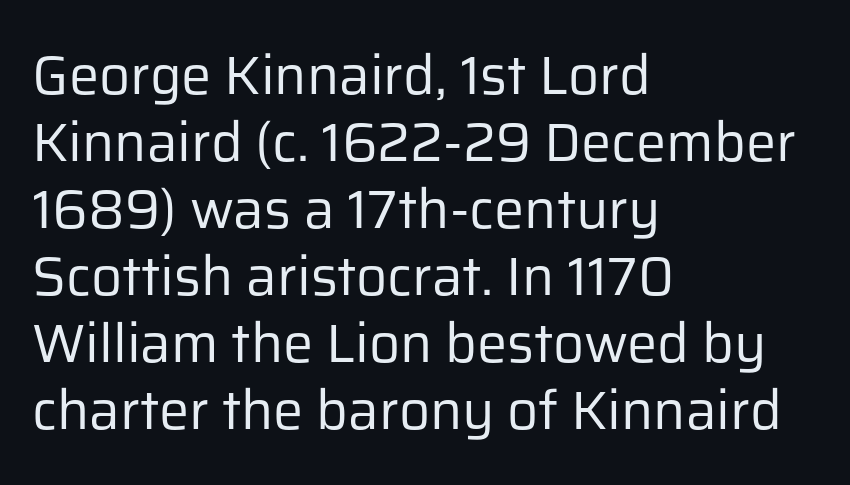
The image shows 54 px regular-weight sans-serif type, upright; set left-aligned, line spacing 1.24x, normal letter spacing, not underlined; low stroke contrast and a medium x-height.
